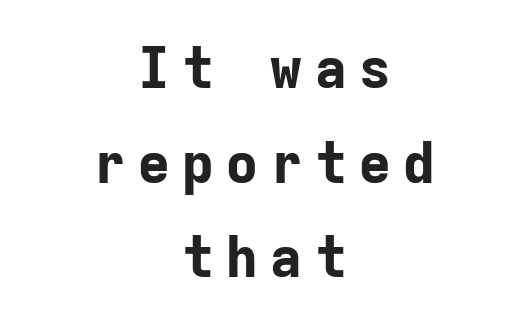
The image shows 56 px bold sans-serif type, upright, monospaced; set centered, normal line spacing (1.69x), not underlined; low stroke contrast and a medium x-height.
